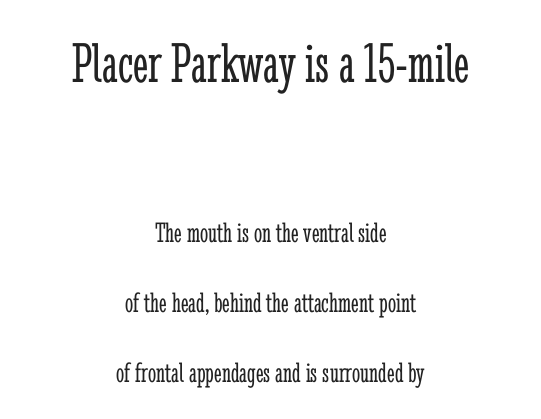
The image shows 58 px light, condensed serif type, upright; set centered, loose line spacing (2.41x), normal letter spacing, not underlined; the first (top) block is 2.0x larger; low stroke contrast and a medium x-height.
